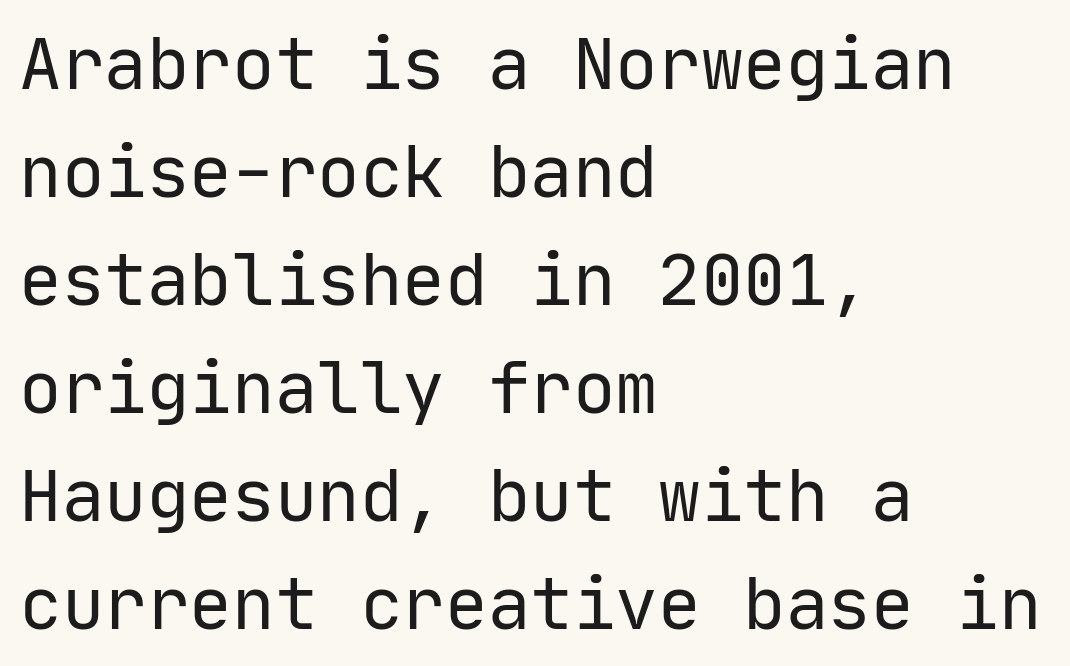
Q: Is the text bold? A: No.
Q: Is the text italic (slanted)? A: No, it is upright.
Q: Is the typeface a serif or a sans-serif typeface? A: Sans-serif.
Q: Is the text underlined? A: No.
Q: How is the paragraph aligned? A: Left-aligned.
Q: Is the spacing between letters normal or unusually wide? A: Normal.
Q: Is the spacing between lines tight, normal or loose? A: Normal.
Q: Width (condensed, normal, or wide)? A: Normal.
Q: Stroke contrast? A: Low.
Q: x-height? A: Medium.
Q: Monospaced? A: Yes.
